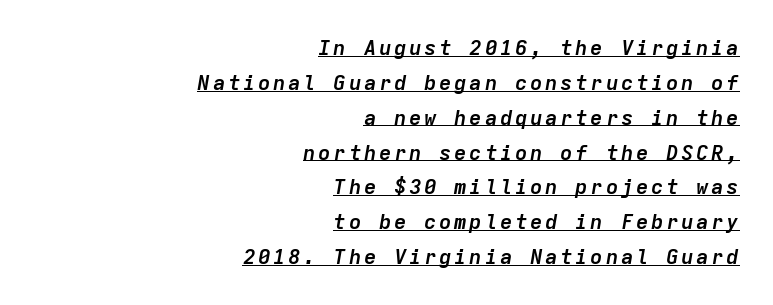
Q: Is the text bold? A: Yes.
Q: Is the text italic (slanted)? A: Yes, it leans right by about 9 degrees.
Q: Is the text underlined? A: Yes.
Q: How is the paragraph aligned? A: Right-aligned.
Q: Is the spacing between lines tight, normal or loose? A: Normal.
